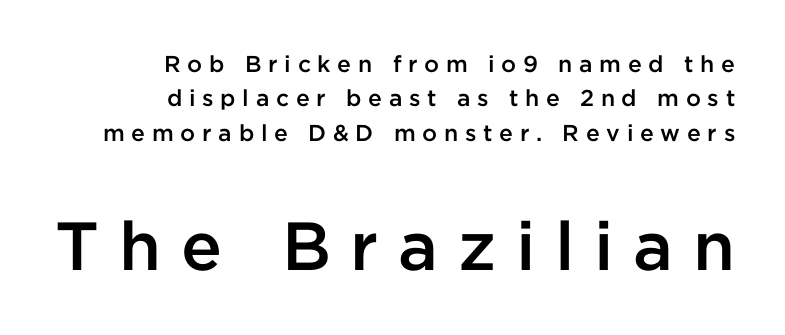
{"serif": "no", "italic": "no", "bold": "semi", "weight": "semibold", "width": "normal", "stroke_contrast": "low", "x_height": "medium", "monospaced": "no", "underline": "no", "align": "right", "line_spacing": "normal", "line_spacing_ratio": 1.49, "letter_spacing": "wide", "letter_spacing_em": 0.29, "larger_block": "second", "size_ratio": 2.96, "glyph_px": 68}
